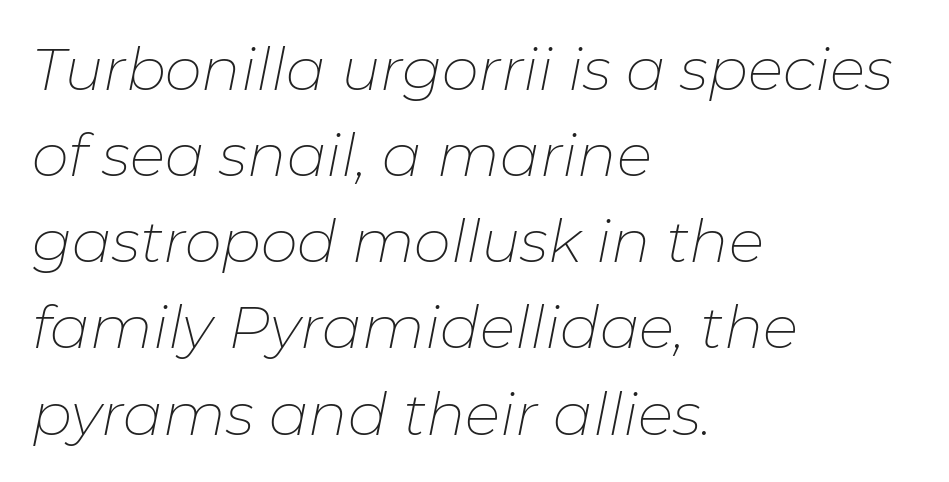
The image shows 59 px thin type, italic (leaning right); set left-aligned, normal line spacing (1.46x), normal letter spacing, not underlined; low stroke contrast and a medium x-height.
